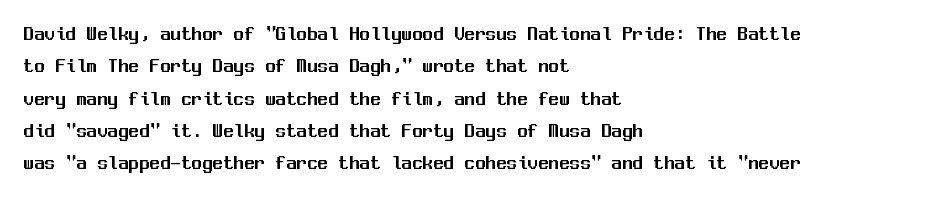
Glyph-to-glyph distance matches everyday printed text. Upright lettering throughout. Notice how descenders clear the ascenders below comfortably — that's standard leading. The strip under each line holds only bare page. Layout note: lines flush left.
